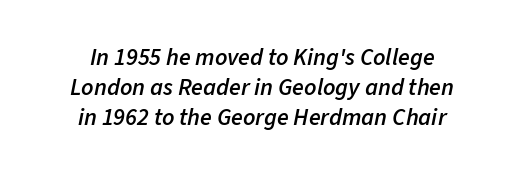
Q: Is the text bold? A: Semi-bold.
Q: Is the text italic (slanted)? A: Yes, it leans right by about 11 degrees.
Q: Is the text underlined? A: No.
Q: How is the paragraph aligned? A: Centered.
Q: Is the spacing between letters normal or unusually wide? A: Normal.
